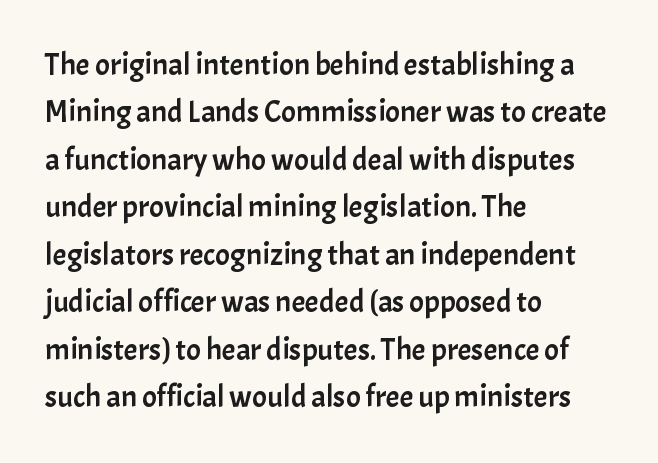
The image shows 31 px sans-serif type, upright; set left-aligned, normal line spacing (1.53x), normal letter spacing, not underlined; low stroke contrast and a medium x-height.
